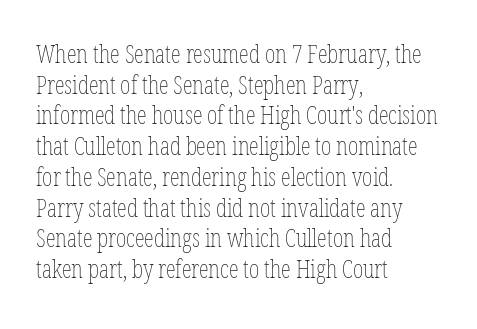
The letters look calm and open, with moderate or lighter stems. Descenders are the only things crossing below the line. Left-aligned paragraph, ragged on the right. Short note: letters normally spaced.
